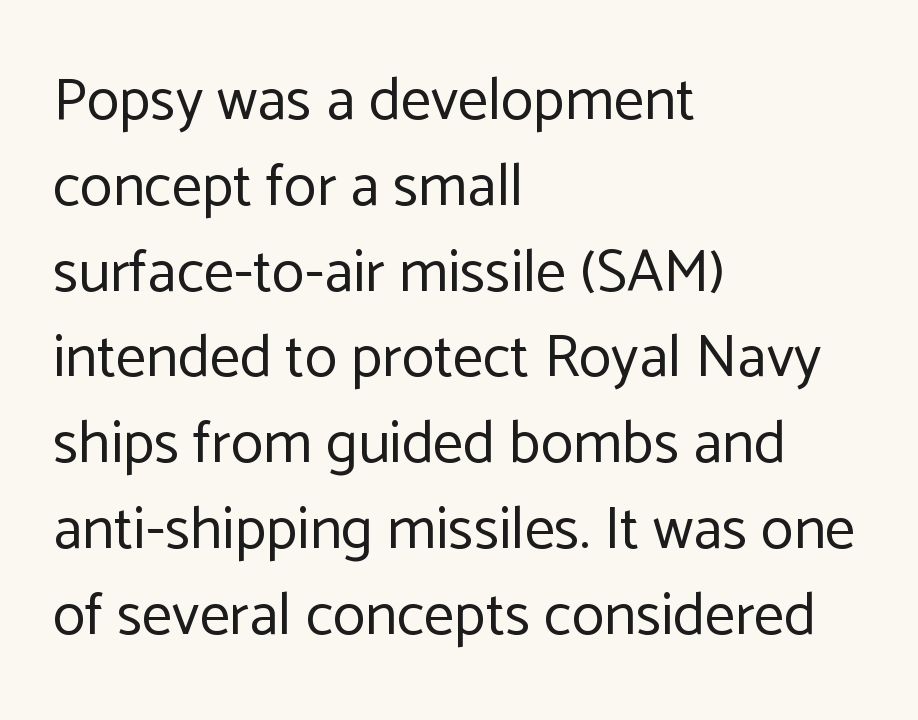
Short note: letters normally spaced. Type without underlining. Serifs: no, the terminals of the letterforms are clean. The font sits on the lighter half of the weight spectrum, regular included. Casual observation: everything's shoved over to the left. Summary of vertical rhythm: regular, with standard interline spacing.
